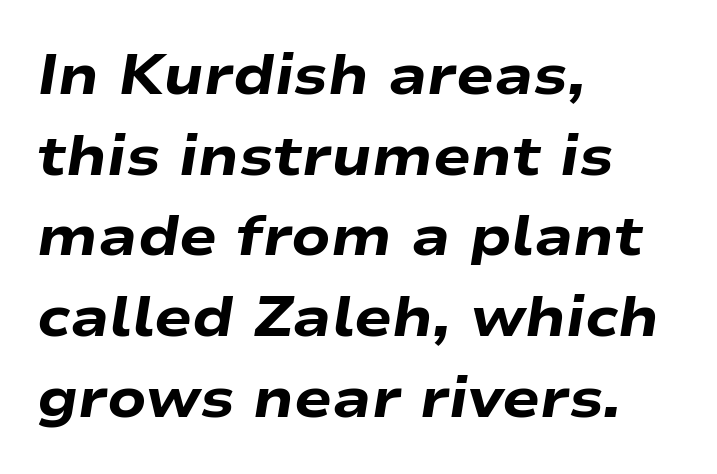
{"italic": "yes", "lean": "right", "slant_degrees": 9, "bold": "yes", "weight": "heavy", "width": "wide", "stroke_contrast": "low", "x_height": "medium", "monospaced": "no", "underline": "no", "align": "left", "line_spacing": "normal", "line_spacing_ratio": 1.44, "letter_spacing": "normal", "letter_spacing_em": 0.0, "glyph_px": 56}
